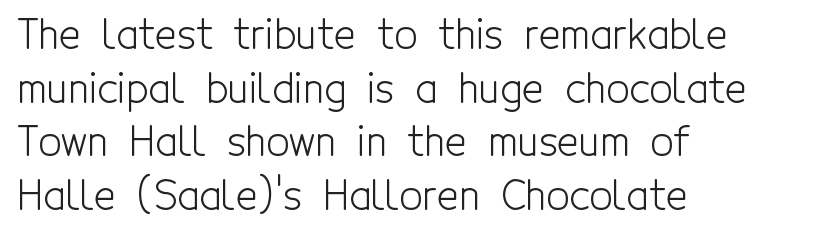
Nothing heavy about these letters — not bold at all. You could not count columns in this text — the font is proportionally spaced. The rendering uses a moderate line-height, typical for paragraphs. Reading down the block, your eye returns to a fixed left position each line.
